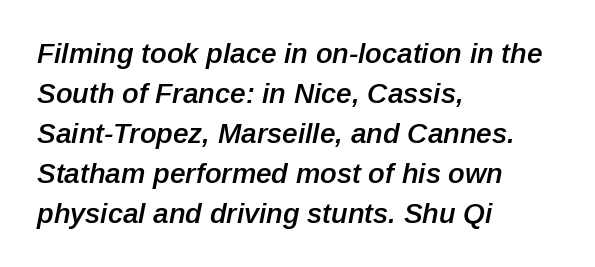
{"italic": "yes", "lean": "right", "slant_degrees": 12, "bold": "semi", "weight": "semibold", "width": "normal", "stroke_contrast": "low", "x_height": "medium", "monospaced": "no", "underline": "no", "align": "left", "line_spacing": "normal", "line_spacing_ratio": 1.43, "letter_spacing": "normal", "letter_spacing_em": 0.0, "glyph_px": 28}
